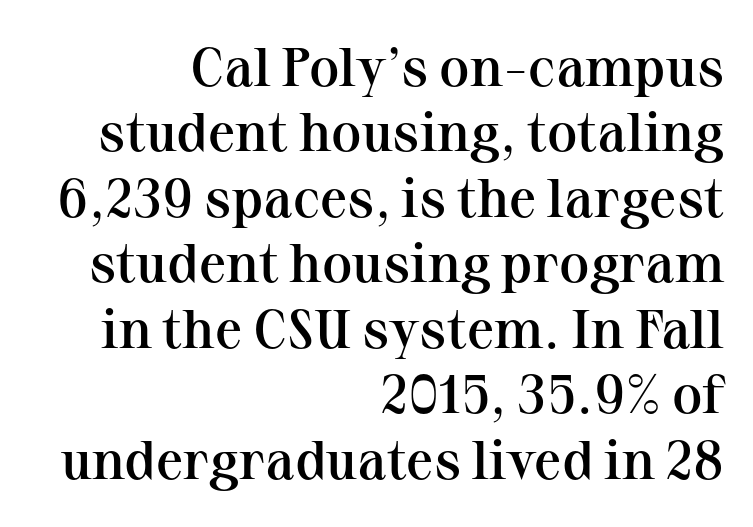
{"serif": "yes", "italic": "no", "bold": "semi", "weight": "semibold", "width": "normal", "stroke_contrast": "medium", "x_height": "medium", "monospaced": "no", "underline": "no", "align": "right", "line_spacing_ratio": 1.19, "letter_spacing": "normal", "letter_spacing_em": 0.0, "glyph_px": 55}
